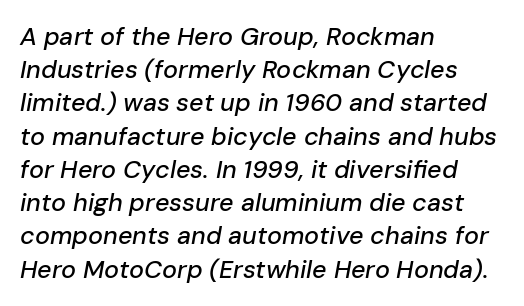
The image shows 25 px text type, italic (leaning right); set left-aligned, normal line spacing (1.33x), normal letter spacing, not underlined.
